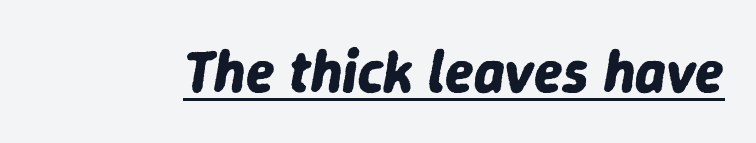
The glyphs are accompanied by a horizontal stroke just below them. Varying glyph widths throughout — classic text-font behaviour. The letters are slanted; this is an italic face. As a designer I'd log this as weight 700, bold. This rendering leaves character spacing at its baseline value.
